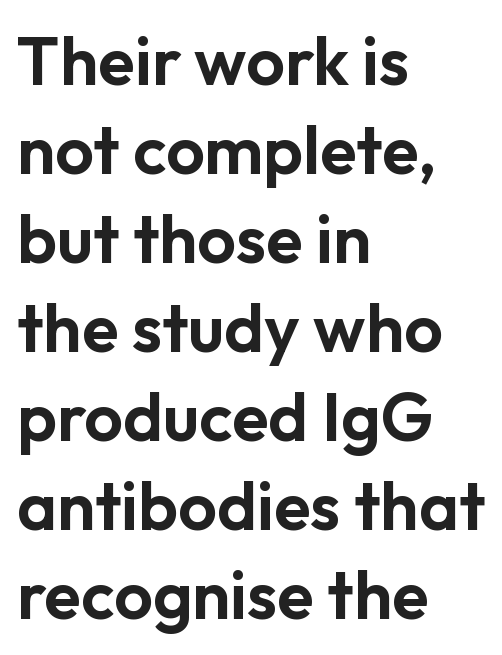
Teacher's note: observe the even left margin — that is flush-left alignment. The area under the type is left untouched. Does extra space separate the letters? No, they use regular spacing. The letters advance in unequal steps, a hallmark of proportional type.
